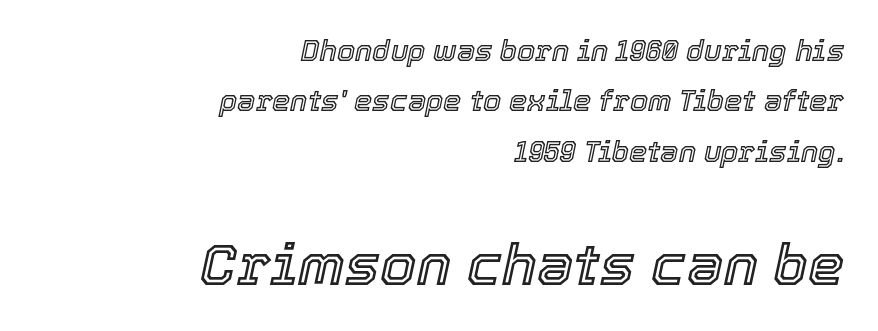
Words float on clear page, feet unadorned. The tracking reads as untouched default to a designer's eye. The specimen reads as italic at a glance. Looks like regular typesetting: each glyph gets only the width it needs.
